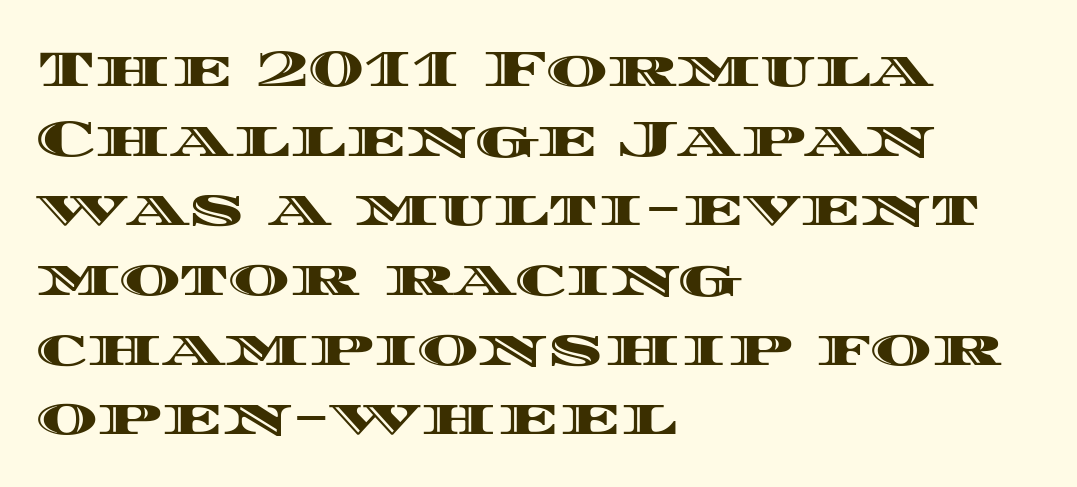
Q: Is the text italic (slanted)? A: No, it is upright.
Q: Is the text underlined? A: No.
Q: How is the paragraph aligned? A: Left-aligned.
Q: Is the spacing between letters normal or unusually wide? A: Normal.
Q: Is the spacing between lines tight, normal or loose? A: Normal.
Q: Width (condensed, normal, or wide)? A: Wide.
Q: x-height? A: Large.
Q: Monospaced? A: No.
